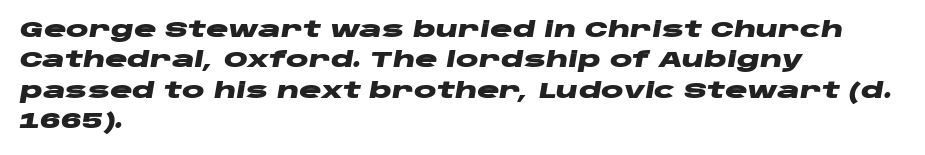
Q: Is the text bold? A: Yes.
Q: Is the text italic (slanted)? A: Yes, it leans right by about 10 degrees.
Q: Is the text underlined? A: No.
Q: How is the paragraph aligned? A: Left-aligned.
Q: Is the spacing between letters normal or unusually wide? A: Normal.
Q: Is the spacing between lines tight, normal or loose? A: Normal.
